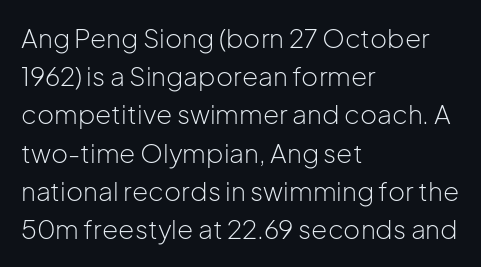
Q: Is the text bold? A: No.
Q: Is the text italic (slanted)? A: No, it is upright.
Q: Is the text underlined? A: No.
Q: How is the paragraph aligned? A: Left-aligned.
Q: Is the spacing between letters normal or unusually wide? A: Normal.
Q: Is the spacing between lines tight, normal or loose? A: Normal.
